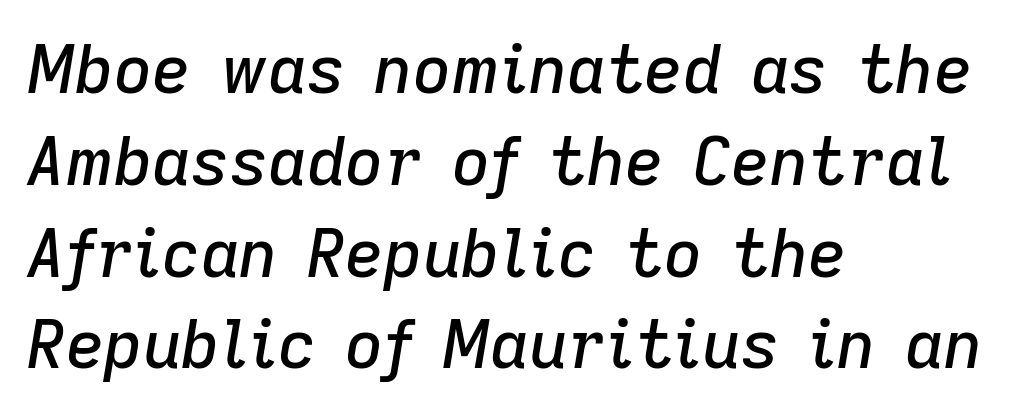
Underline: absent. The space between consecutive lines is moderate. Emphasis-style slanted type is in use. Tracking value appears to be zero — textbook default spacing.
